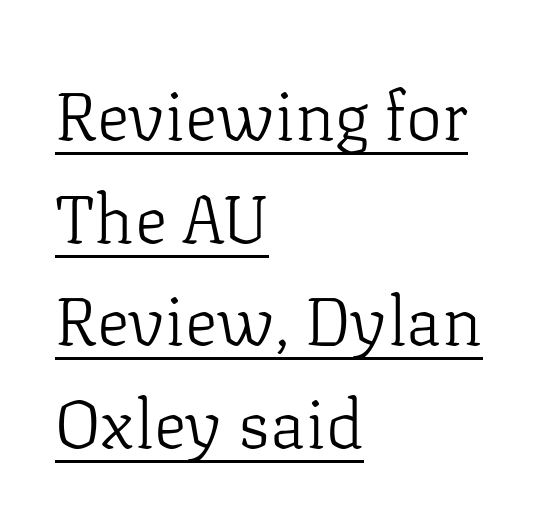
The image shows 68 px light serif type, upright; set left-aligned, normal line spacing (1.51x), normal letter spacing, underlined; low stroke contrast and a medium x-height.
